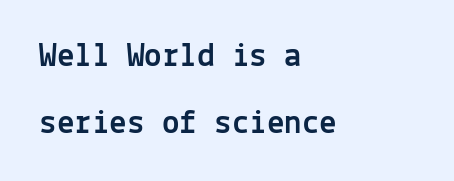
The face used here is monospaced, like something from a code editor. A sans-serif font was chosen for this passage. Unmarked baselines from the first word to the last. There is no visible air inserted between adjacent glyphs. Nope, not italic — everything's standing straight.
